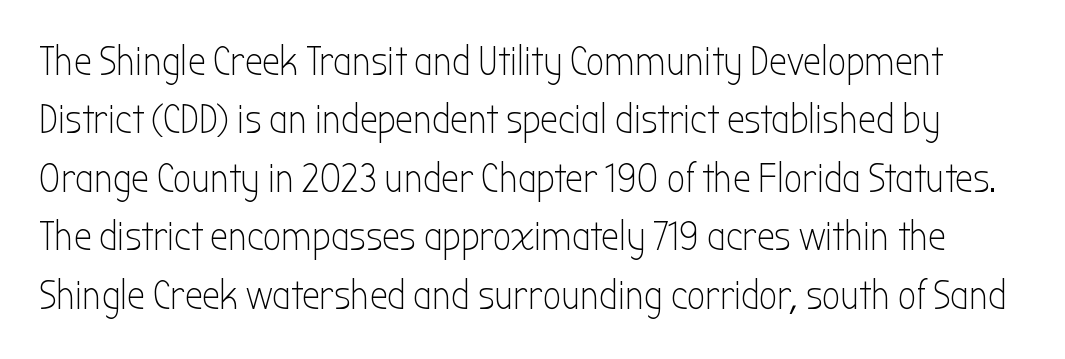
The image shows 40 px light, condensed sans-serif type, upright; set normal line spacing (1.46x), normal letter spacing, not underlined; low stroke contrast and a medium x-height.
